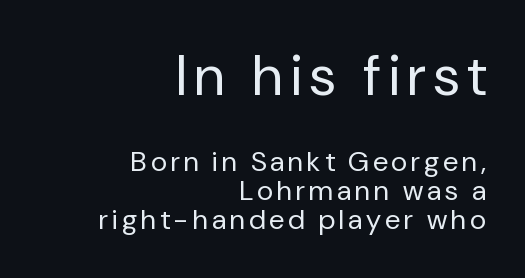
Q: Is the text bold? A: No.
Q: Is the text italic (slanted)? A: No, it is upright.
Q: Is the typeface a serif or a sans-serif typeface? A: Sans-serif.
Q: Is the text underlined? A: No.
Q: How is the paragraph aligned? A: Right-aligned.
Q: Is the spacing between lines tight, normal or loose? A: Tight.
Q: Which block of text is set in a larger size, the first (top) or the second (bottom)? A: The first (top) one.
Q: Width (condensed, normal, or wide)? A: Normal.
Q: Stroke contrast? A: Low.
Q: x-height? A: Medium.
Q: Monospaced? A: No.
